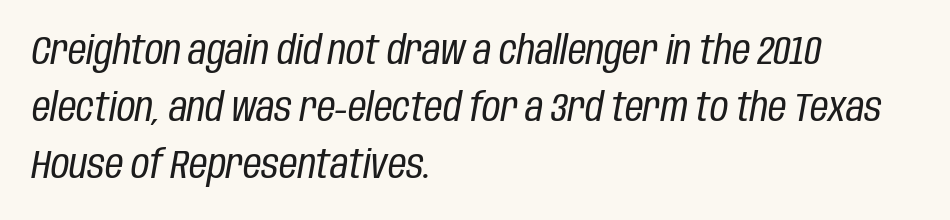
The image shows 40 px regular-weight, condensed type, italic (leaning right); set left-aligned, normal line spacing (1.42x), normal letter spacing, not underlined; low stroke contrast and a large x-height.
